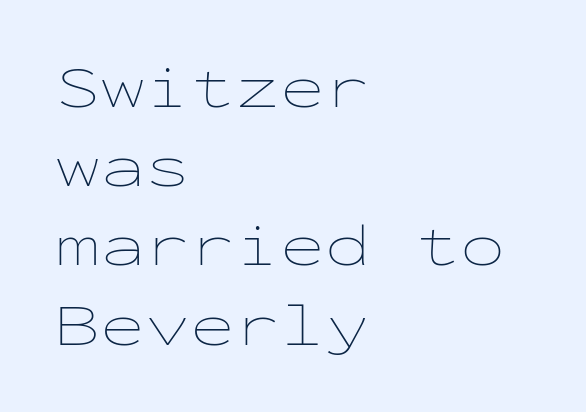
You could call the tracking neutral — neither tight nor loose. Descender tails drop into unmarked territory. Each stroke keeps to a modest, everyday thickness or less. The specimen reads as upright at a glance. The ragged edge is on the right, which tells us the setting is flush left. Here the designer chose a console-style face with uniform glyph widths.
